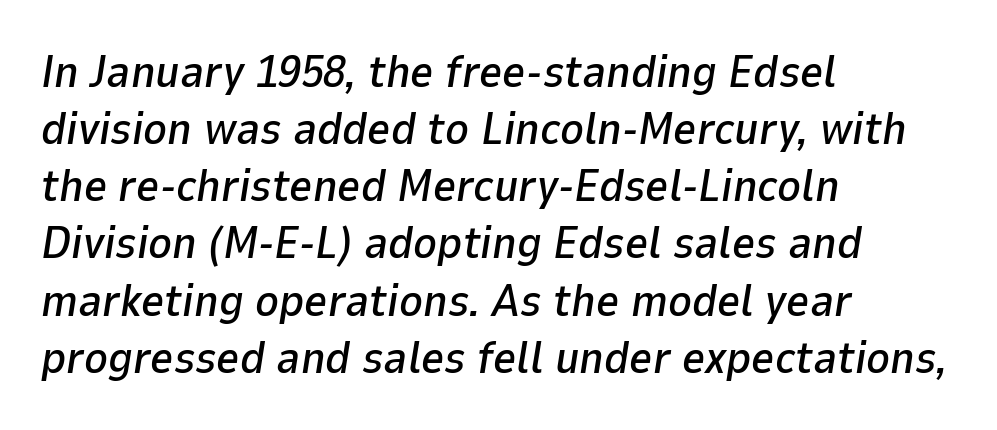
{"italic": "yes", "lean": "right", "slant_degrees": 9, "width": "normal", "stroke_contrast": "low", "x_height": "medium", "monospaced": "no", "underline": "no", "align": "left", "line_spacing": "normal", "line_spacing_ratio": 1.27, "letter_spacing": "normal", "letter_spacing_em": 0.0, "glyph_px": 45}
